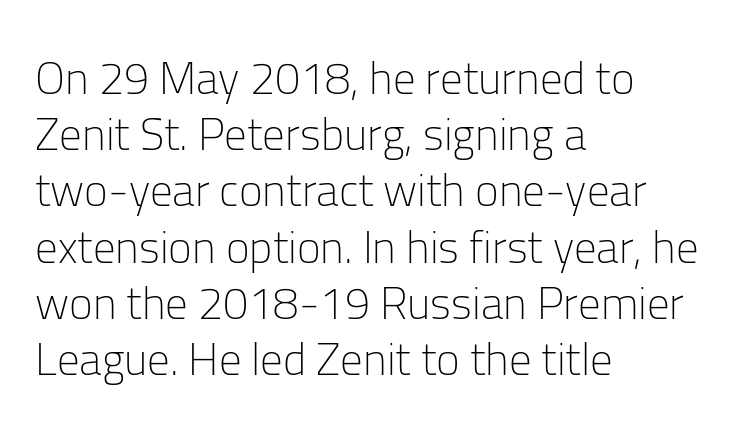
The words here are not underlined. Each word holds together tightly as a unit, with standard inter-letter gaps. A typesetter would call this proportional, since set widths differ per character. Rendered with straight, roman letterforms. The lines are quadded left. Note: no serifs on the glyphs.
